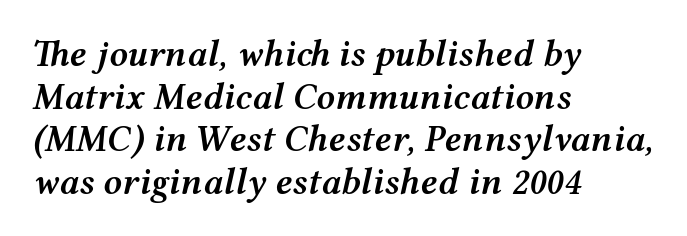
Q: Is the text bold? A: Semi-bold.
Q: Is the text italic (slanted)? A: Yes, it leans right by about 12 degrees.
Q: Is the text underlined? A: No.
Q: How is the paragraph aligned? A: Left-aligned.
Q: Is the spacing between letters normal or unusually wide? A: Normal.
Q: Is the spacing between lines tight, normal or loose? A: Tight.
Q: Width (condensed, normal, or wide)? A: Wide.
Q: Stroke contrast? A: Medium.
Q: x-height? A: Medium.
Q: Monospaced? A: No.
